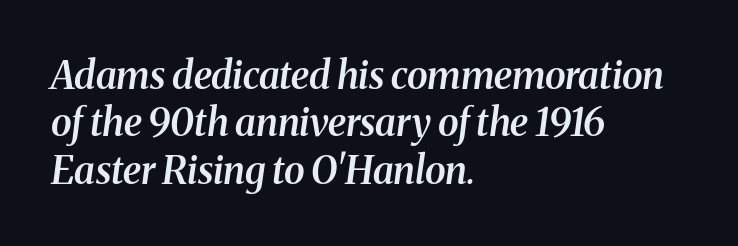
{"serif": "yes", "italic": "yes", "lean": "right", "slant_degrees": 8, "bold": "semi", "weight": "semibold", "width": "normal", "stroke_contrast": "medium", "x_height": "medium", "monospaced": "no", "underline": "no", "align": "left", "line_spacing": "normal", "line_spacing_ratio": 1.25, "letter_spacing": "normal", "letter_spacing_em": 0.0, "glyph_px": 38}
